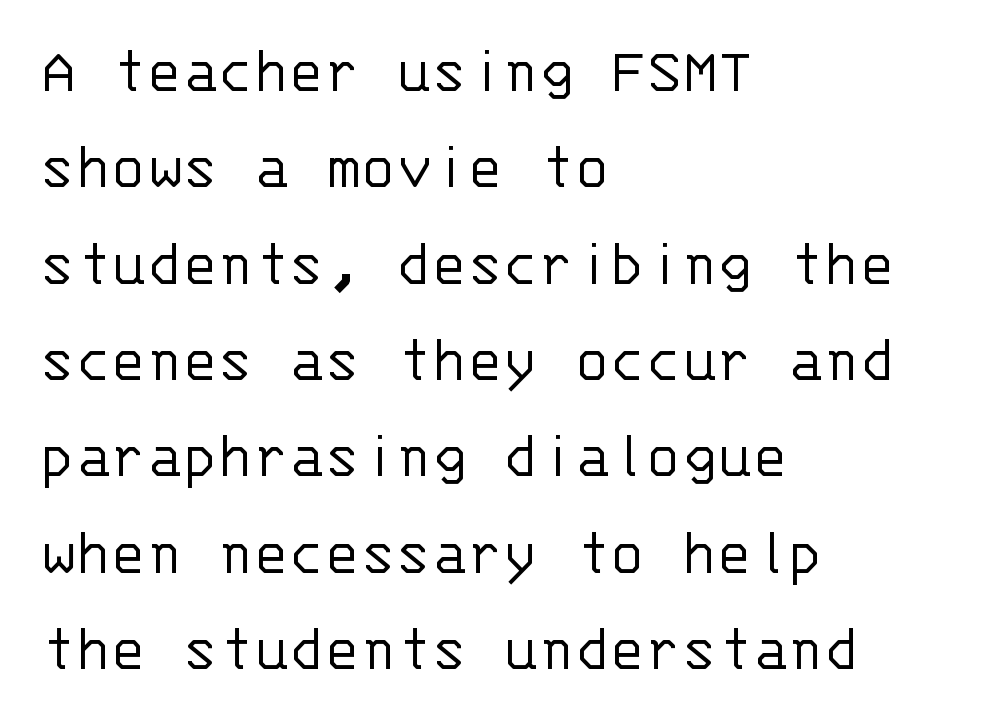
The letters carry no serifs — their stems end cleanly without finishing strokes. The letters stand upright; this is a roman face. How are the letters spaced? Ordinarily, with no added tracking. Nothing heavy about these letters — not bold at all. Note the uniform advance width — an 'i' takes as much space as an 'm'.
